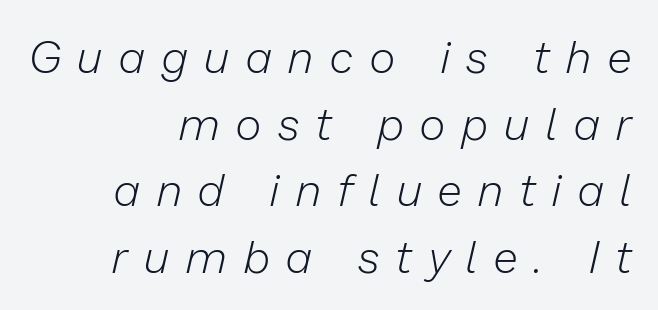
The image shows 45 px light type, italic (leaning right); set right-aligned, normal line spacing (1.48x), unusually wide letter spacing (+0.38 em), not underlined; low stroke contrast and a medium x-height.
